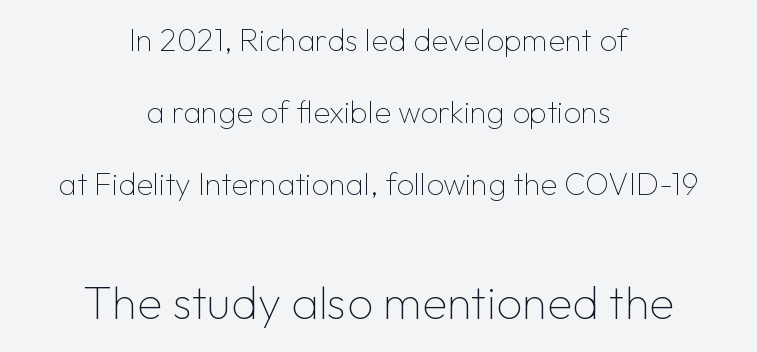
Q: Is the text bold? A: No.
Q: Is the text italic (slanted)? A: No, it is upright.
Q: Is the typeface a serif or a sans-serif typeface? A: Sans-serif.
Q: Is the text underlined? A: No.
Q: How is the paragraph aligned? A: Centered.
Q: Is the spacing between letters normal or unusually wide? A: Normal.
Q: Is the spacing between lines tight, normal or loose? A: Loose.
Q: Which block of text is set in a larger size, the first (top) or the second (bottom)? A: The second (bottom) one.
Q: Width (condensed, normal, or wide)? A: Normal.
Q: Stroke contrast? A: Low.
Q: x-height? A: Medium.
Q: Monospaced? A: No.
